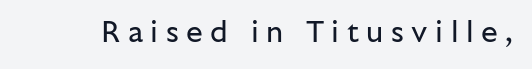
Q: Is the text bold? A: No.
Q: Is the text italic (slanted)? A: No, it is upright.
Q: Is the typeface a serif or a sans-serif typeface? A: Sans-serif.
Q: Is the text underlined? A: No.
Q: Is the spacing between letters normal or unusually wide? A: Unusually wide.
Q: Width (condensed, normal, or wide)? A: Normal.
Q: Stroke contrast? A: Low.
Q: x-height? A: Medium.
Q: Monospaced? A: No.
